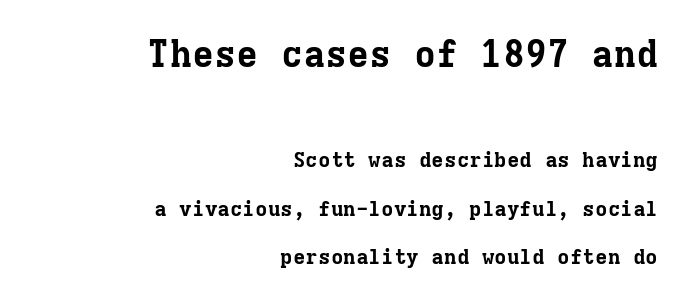
Caption: upper text group enlarged, lower text group reduced. Posture: vertical. The text was rendered using a seriffed face with decorative stroke endings. Alignment: flush right.
